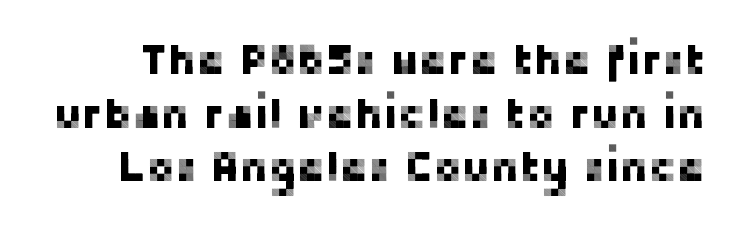
Nothing sits at the stroke ends, so this counts as sans-serif. In terms of posture, this sample is upright. A typesetter would call this proportional, since set widths differ per character. The tracking reads as untouched default to a designer's eye. The rows are spaced the way most documents space them.
